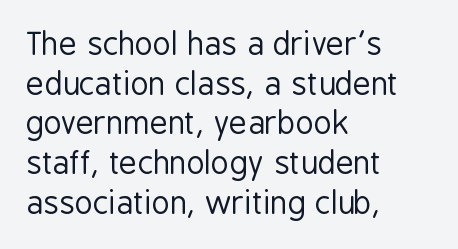
{"serif": "no", "italic": "no", "bold": "no", "weight": "regular", "width": "condensed", "stroke_contrast": "low", "x_height": "medium", "monospaced": "no", "underline": "no", "align": "left", "line_spacing": "normal", "line_spacing_ratio": 1.28, "letter_spacing": "normal", "letter_spacing_em": 0.0, "glyph_px": 31}
